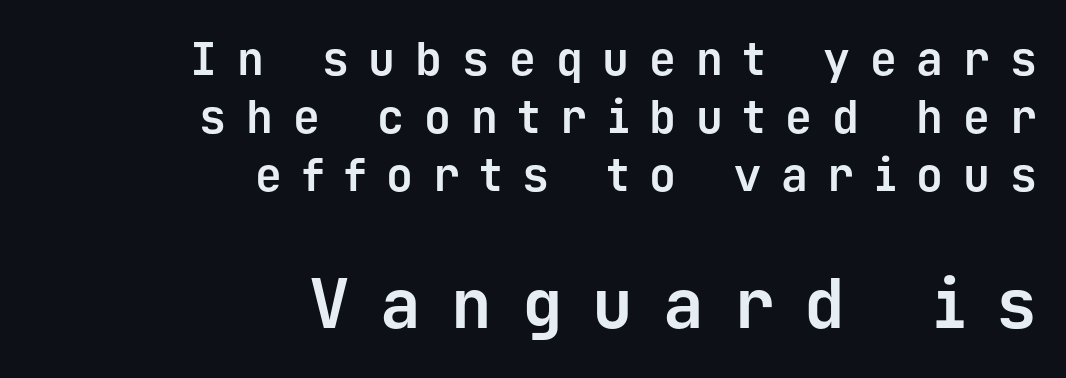
{"serif": "no", "italic": "no", "bold": "yes", "weight": "bold", "width": "normal", "stroke_contrast": "low", "x_height": "medium", "monospaced": "yes", "underline": "no", "align": "right", "line_spacing": "normal", "line_spacing_ratio": 1.29, "letter_spacing": "wide", "letter_spacing_em": 0.44, "larger_block": "second", "size_ratio": 1.51, "glyph_px": 68}
